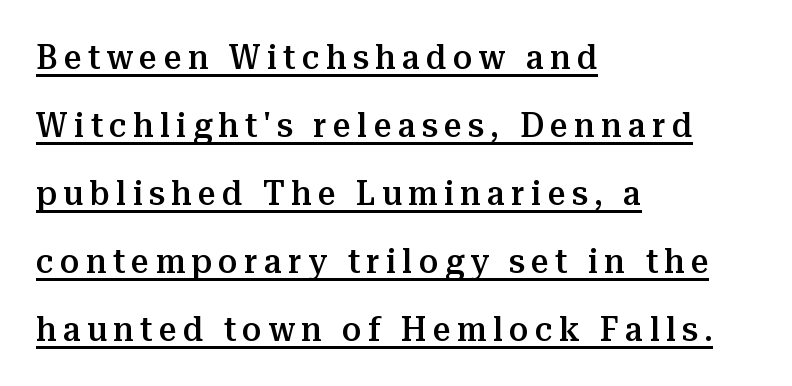
Q: Is the text bold? A: Semi-bold.
Q: Is the text italic (slanted)? A: No, it is upright.
Q: Is the typeface a serif or a sans-serif typeface? A: Serif.
Q: Is the text underlined? A: Yes.
Q: How is the paragraph aligned? A: Left-aligned.
Q: Is the spacing between lines tight, normal or loose? A: Loose.
Q: Width (condensed, normal, or wide)? A: Normal.
Q: Stroke contrast? A: Medium.
Q: x-height? A: Medium.
Q: Monospaced? A: No.
